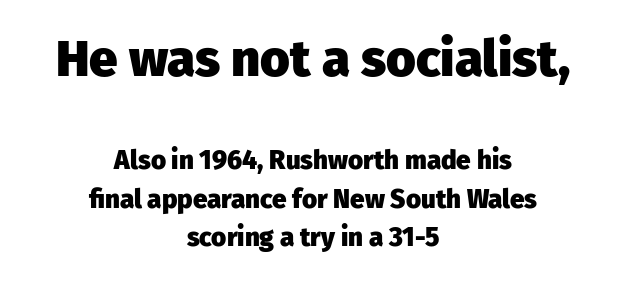
Each letter keeps its own natural width here, so spacing adapts to shape. Nothing unusual about the tracking: characters are spaced as the font intends. Bare-footed words on every line. Rendered with straight, roman letterforms.
